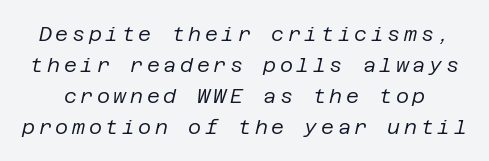
{"italic": "yes", "lean": "right", "slant_degrees": 12, "bold": "no", "underline": "no", "line_spacing": "normal", "line_spacing_ratio": 1.55, "glyph_px": 20}
